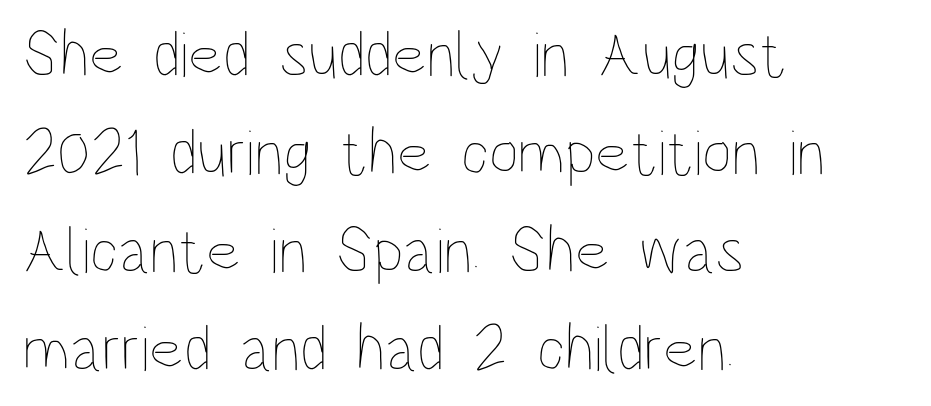
{"italic": "no", "bold": "no", "weight": "thin", "width": "condensed", "stroke_contrast": "low", "x_height": "large", "monospaced": "no", "underline": "no", "align": "left", "line_spacing": "normal", "line_spacing_ratio": 1.51, "letter_spacing": "normal", "letter_spacing_em": 0.0, "glyph_px": 65}
